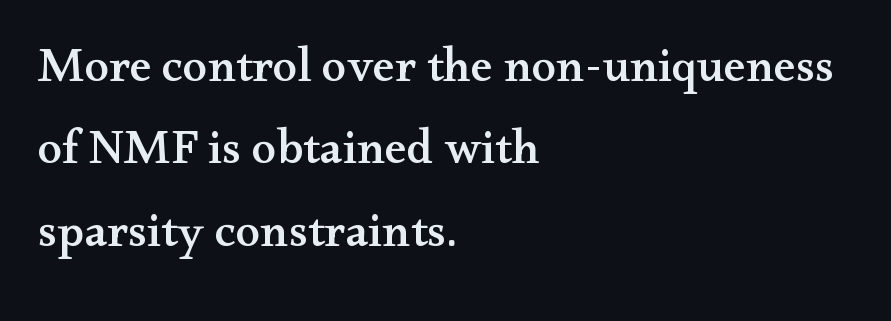
The image shows 49 px wide serif type, upright; set left-aligned, normal line spacing (1.68x), normal letter spacing, not underlined; medium stroke contrast and a small x-height.
